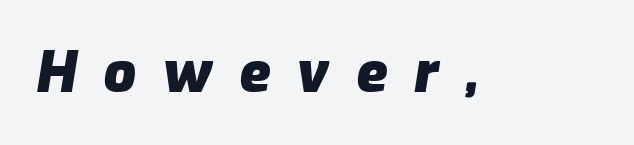
{"italic": "yes", "lean": "right", "slant_degrees": 9, "bold": "yes", "weight": "heavy", "width": "normal", "stroke_contrast": "low", "x_height": "medium", "monospaced": "no", "underline": "no", "letter_spacing": "wide", "letter_spacing_em": 0.47, "glyph_px": 57}
